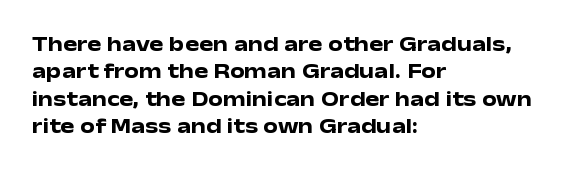
The image shows 21 px bold type, upright; set left-aligned, normal line spacing (1.3x), normal letter spacing, not underlined.
